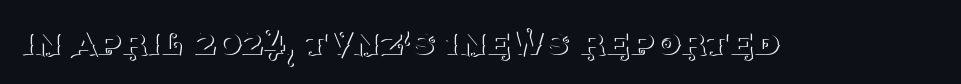
{"serif": "yes", "italic": "no", "bold": "no", "weight": "thin", "width": "normal", "stroke_contrast": "medium", "x_height": "large", "monospaced": "no", "underline": "no", "letter_spacing": "normal", "letter_spacing_em": 0.0, "glyph_px": 41}
